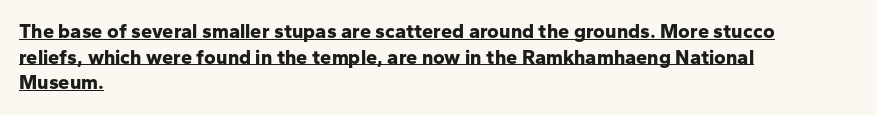
{"italic": "no", "bold": "yes", "underline": "yes", "align": "left", "line_spacing": "normal", "line_spacing_ratio": 1.28, "letter_spacing": "normal", "letter_spacing_em": 0.0, "glyph_px": 20}
